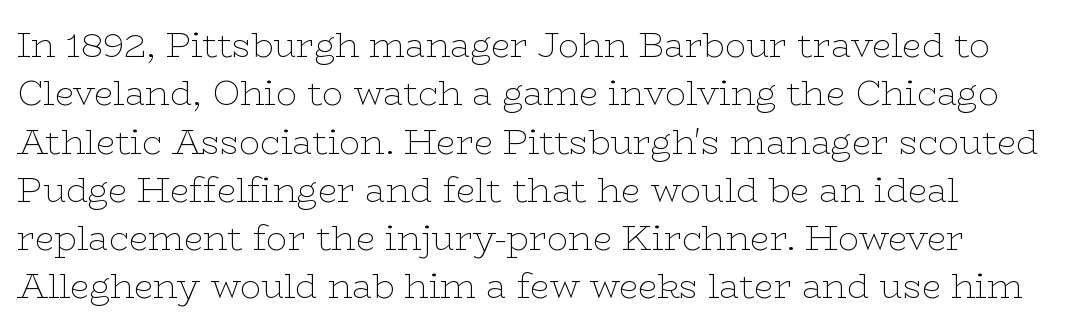
Q: Is the text bold? A: No.
Q: Is the text italic (slanted)? A: No, it is upright.
Q: Is the typeface a serif or a sans-serif typeface? A: Serif.
Q: Is the text underlined? A: No.
Q: How is the paragraph aligned? A: Left-aligned.
Q: Is the spacing between letters normal or unusually wide? A: Normal.
Q: Is the spacing between lines tight, normal or loose? A: Normal.
Q: Width (condensed, normal, or wide)? A: Wide.
Q: Stroke contrast? A: Low.
Q: x-height? A: Medium.
Q: Monospaced? A: No.
